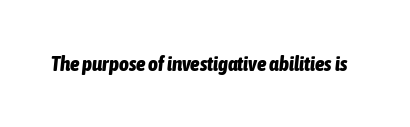
The image shows 21 px bold type, italic (leaning right); set normal letter spacing, not underlined.
